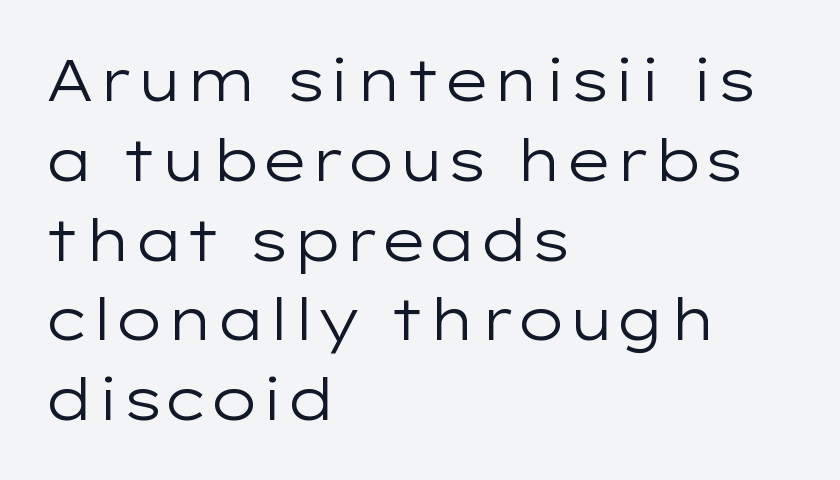
Is there much room between lines? A standard amount, neither cramped nor airy. The axis of the letterforms is exactly vertical. Spacing verdict: proportional, widths tailored to each character. Default kerning and tracking; the words read as compact shapes. Alignment: flush left.
